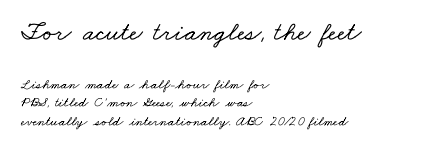
{"underline": "no", "align": "left", "line_spacing": "normal", "line_spacing_ratio": 1.31, "letter_spacing": "normal", "letter_spacing_em": 0.0, "larger_block": "first", "size_ratio": 1.93, "glyph_px": 27}
